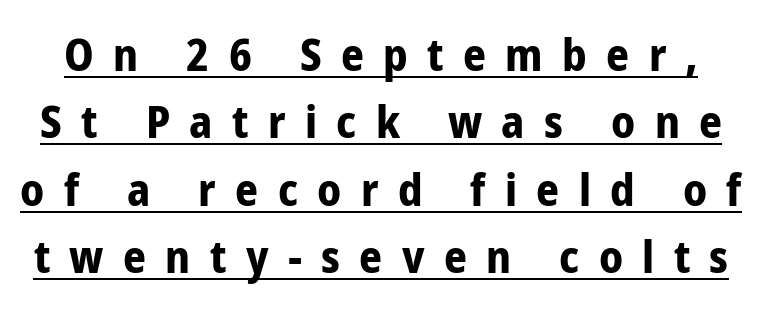
{"serif": "no", "italic": "no", "bold": "yes", "weight": "bold", "width": "condensed", "stroke_contrast": "low", "x_height": "medium", "monospaced": "no", "underline": "yes", "line_spacing": "normal", "line_spacing_ratio": 1.5, "letter_spacing": "wide", "letter_spacing_em": 0.43, "glyph_px": 45}
